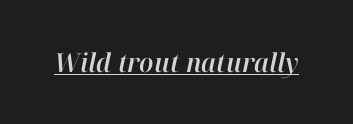
Q: Is the text italic (slanted)? A: Yes, it leans right by about 12 degrees.
Q: Is the text underlined? A: Yes.
Q: Is the spacing between letters normal or unusually wide? A: Normal.
